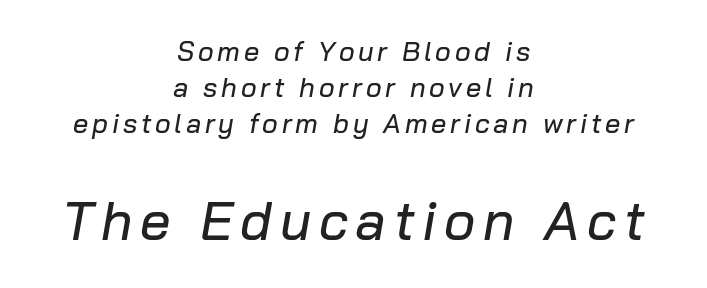
{"italic": "yes", "lean": "right", "slant_degrees": 10, "width": "normal", "stroke_contrast": "low", "x_height": "medium", "monospaced": "no", "underline": "no", "align": "center", "line_spacing": "normal", "line_spacing_ratio": 1.34, "larger_block": "second", "size_ratio": 2.0, "glyph_px": 54}
